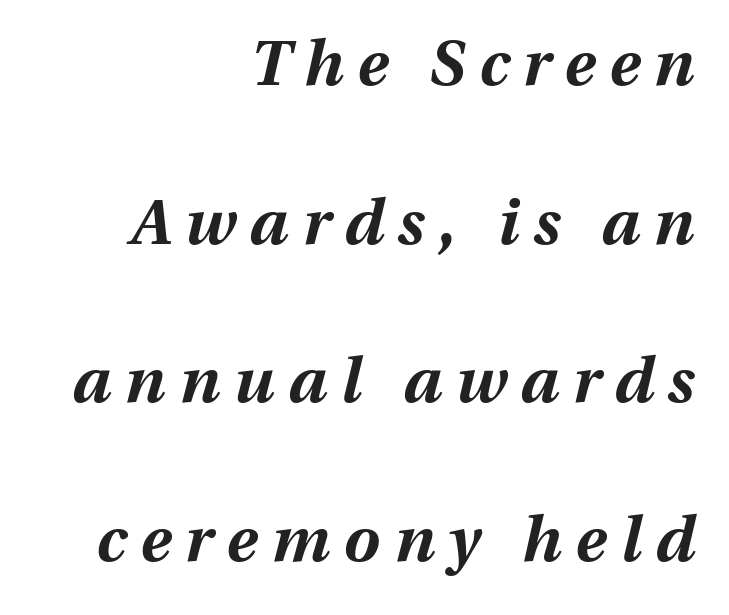
Q: Is the text bold? A: Yes.
Q: Is the text italic (slanted)? A: Yes, it leans right by about 13 degrees.
Q: Is the text underlined? A: No.
Q: How is the paragraph aligned? A: Right-aligned.
Q: Is the spacing between letters normal or unusually wide? A: Unusually wide.
Q: Is the spacing between lines tight, normal or loose? A: Loose.
Q: Width (condensed, normal, or wide)? A: Normal.
Q: Stroke contrast? A: Medium.
Q: x-height? A: Medium.
Q: Monospaced? A: No.
